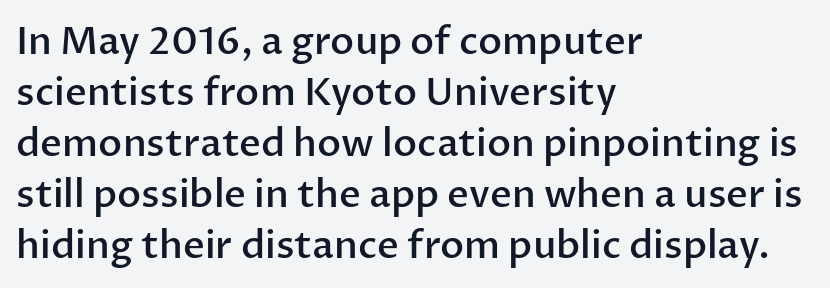
The image shows 38 px semibold sans-serif type, upright; set left-aligned, normal line spacing (1.34x), normal letter spacing, not underlined; low stroke contrast and a medium x-height.
